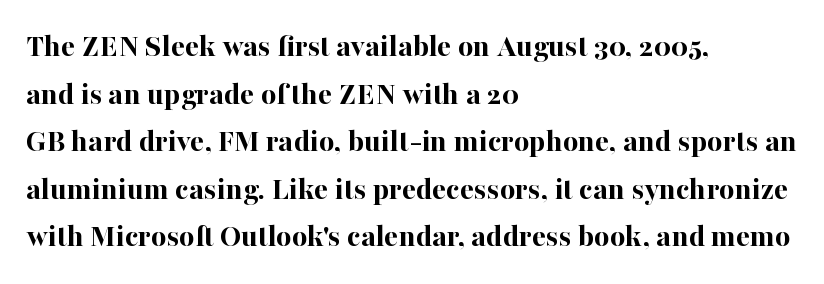
{"serif": "yes", "italic": "no", "bold": "yes", "weight": "bold", "width": "normal", "stroke_contrast": "high", "x_height": "medium", "monospaced": "no", "underline": "no", "align": "left", "line_spacing": "normal", "line_spacing_ratio": 1.44, "letter_spacing": "normal", "letter_spacing_em": 0.0, "glyph_px": 33}
